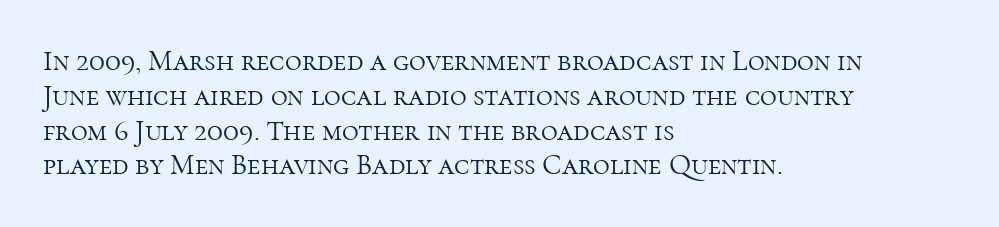
The image shows 29 px light serif type, upright; set left-aligned, line spacing 1.2x, normal letter spacing, not underlined; high stroke contrast and a medium x-height.
